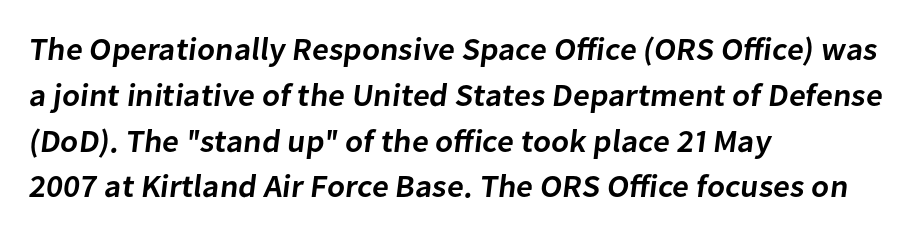
Proportional: the letters do not fall into vertical columns. Notice how descenders clear the ascenders below comfortably — that's standard leading. A clean baseline with only descenders dipping below it. Nope, no serifs anywhere on these letters. These words are printed semibold, heavier than regular yet not bold. Where is the straight margin? On the left.
